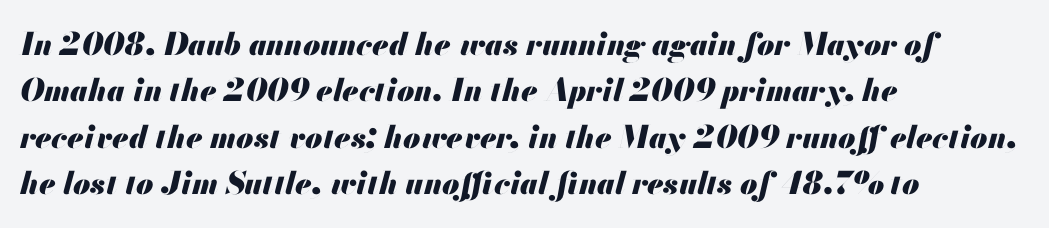
Q: Is the text bold? A: Yes.
Q: Is the text italic (slanted)? A: Yes, it leans right by about 13 degrees.
Q: Is the text underlined? A: No.
Q: How is the paragraph aligned? A: Left-aligned.
Q: Is the spacing between letters normal or unusually wide? A: Normal.
Q: Is the spacing between lines tight, normal or loose? A: Normal.
Q: Width (condensed, normal, or wide)? A: Normal.
Q: Stroke contrast? A: Medium.
Q: x-height? A: Small.
Q: Monospaced? A: No.
